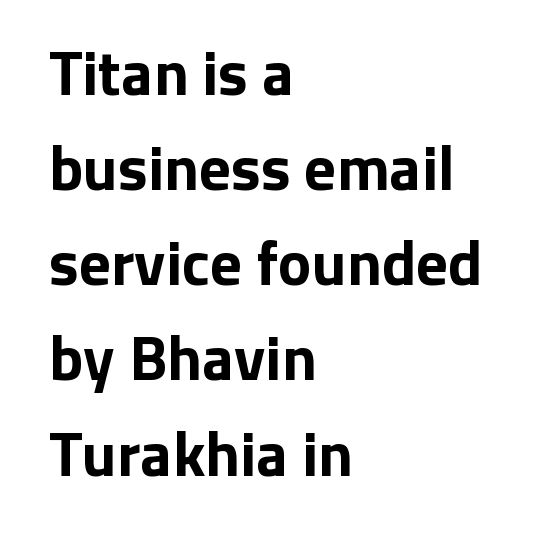
Q: Is the text bold? A: Yes.
Q: Is the text italic (slanted)? A: No, it is upright.
Q: Is the typeface a serif or a sans-serif typeface? A: Sans-serif.
Q: Is the text underlined? A: No.
Q: How is the paragraph aligned? A: Left-aligned.
Q: Is the spacing between letters normal or unusually wide? A: Normal.
Q: Is the spacing between lines tight, normal or loose? A: Normal.
Q: Width (condensed, normal, or wide)? A: Normal.
Q: Stroke contrast? A: Low.
Q: x-height? A: Medium.
Q: Monospaced? A: No.
